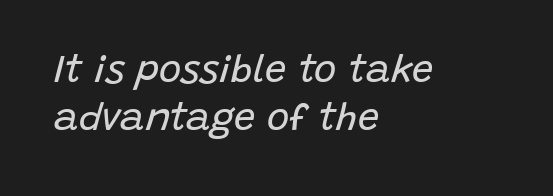
All the whitespace from short lines collects on the right. Check the space under the baseline: it is left empty. Would a proofreader flag this as italicized? Yes. This rendering leaves character spacing at its baseline value.
